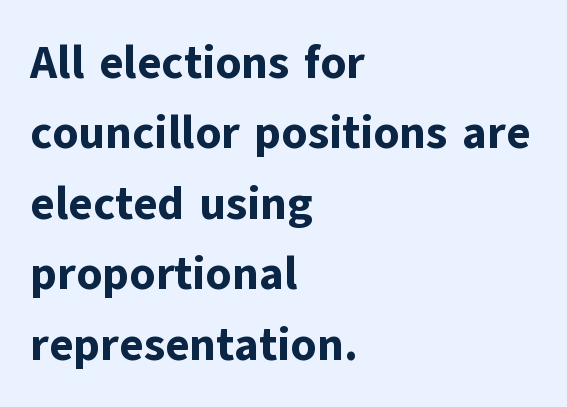
{"serif": "no", "italic": "no", "bold": "yes", "weight": "bold", "width": "normal", "stroke_contrast": "low", "x_height": "medium", "monospaced": "no", "underline": "no", "align": "left", "line_spacing": "normal", "line_spacing_ratio": 1.53, "letter_spacing": "normal", "letter_spacing_em": 0.0, "glyph_px": 46}
